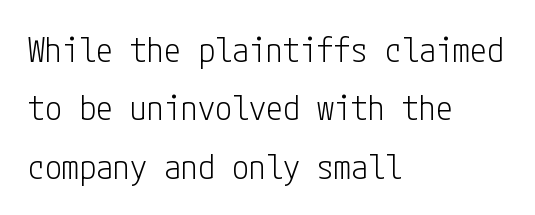
The image shows 34 px light, condensed sans-serif type, upright; set left-aligned, line spacing 1.72x, normal letter spacing, not underlined; low stroke contrast and a medium x-height.
